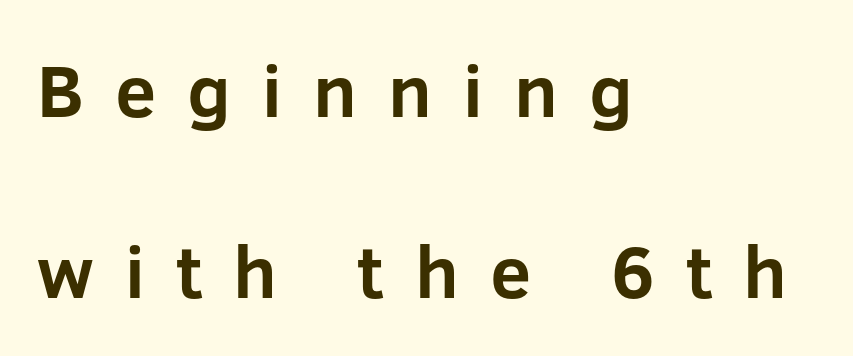
{"serif": "no", "italic": "no", "bold": "yes", "weight": "bold", "width": "normal", "stroke_contrast": "low", "x_height": "medium", "monospaced": "no", "underline": "no", "align": "left", "line_spacing": "loose", "line_spacing_ratio": 2.44, "letter_spacing": "wide", "letter_spacing_em": 0.42, "glyph_px": 74}
